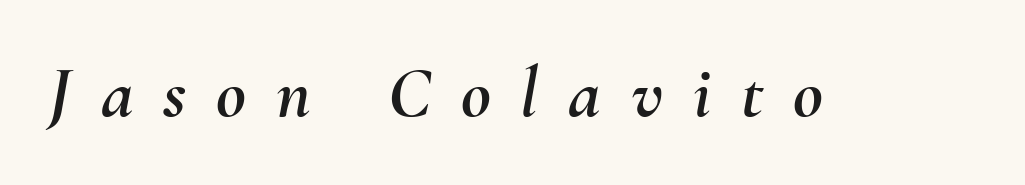
The image shows 73 px text type, italic (leaning right); set unusually wide letter spacing (+0.41 em), not underlined; medium stroke contrast and a small x-height.
